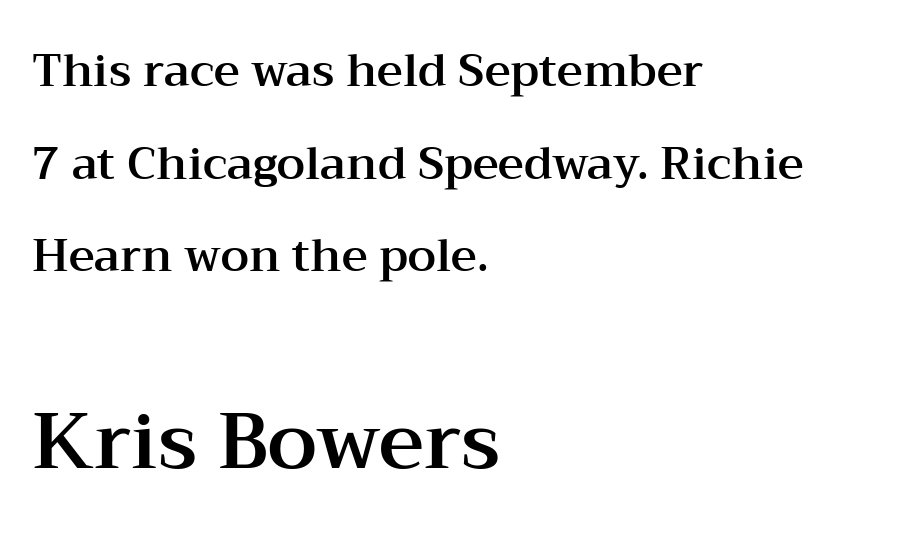
The axis of the letterforms is exactly vertical. These lines keep a tight, regular rhythm from letter to letter. The rendering shows small feet on the letterforms — a serif design. Each new line begins a long way beneath the previous one.
